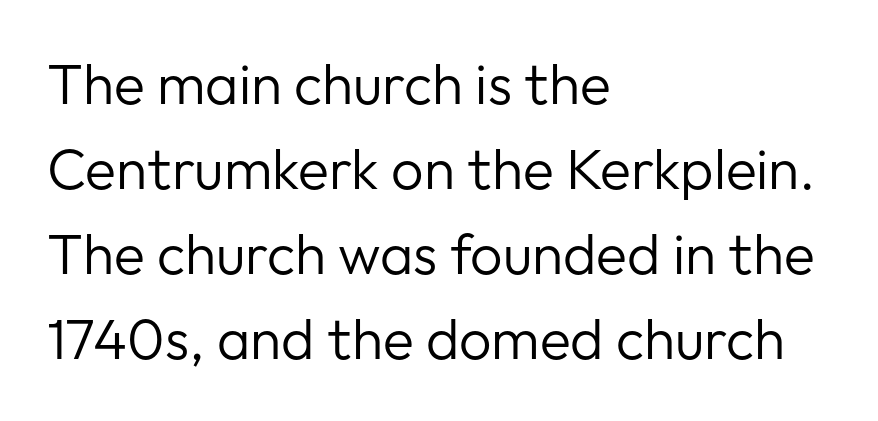
The image shows 57 px regular-weight sans-serif type, upright; set left-aligned, normal line spacing (1.49x), normal letter spacing, not underlined; low stroke contrast and a medium x-height.
